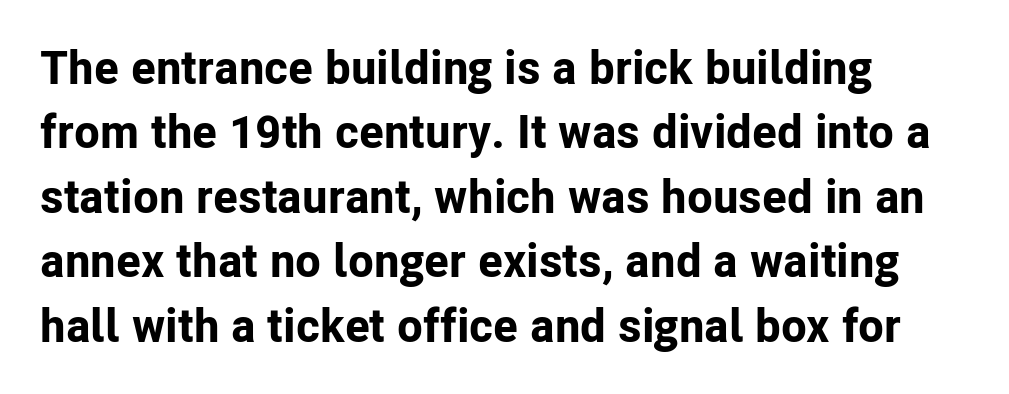
The image shows 47 px bold sans-serif type, upright; set left-aligned, normal line spacing (1.37x), normal letter spacing, not underlined; low stroke contrast and a medium x-height.
